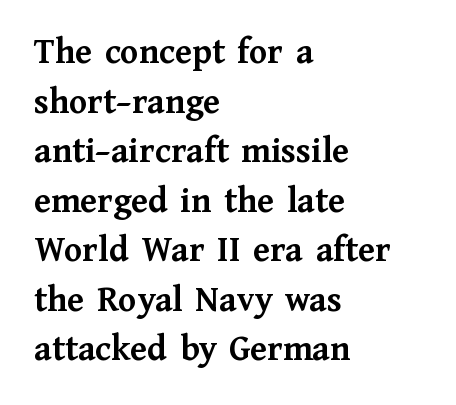
The image shows 37 px semibold serif type, upright; set left-aligned, normal line spacing (1.34x), normal letter spacing, not underlined; medium stroke contrast and a medium x-height.
